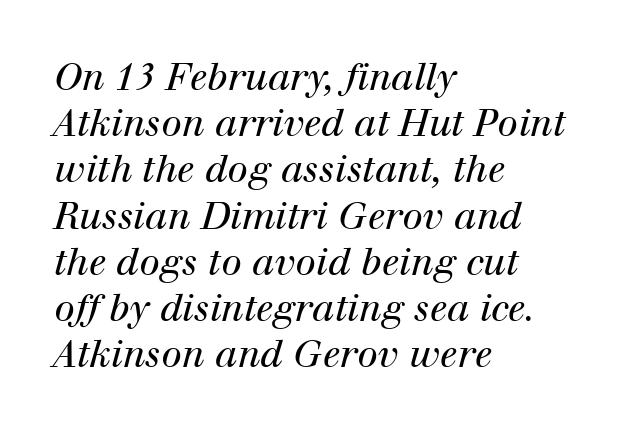
{"serif": "yes", "italic": "yes", "lean": "right", "slant_degrees": 12, "bold": "no", "weight": "regular", "width": "normal", "stroke_contrast": "high", "x_height": "medium", "monospaced": "no", "underline": "no", "align": "left", "line_spacing": "normal", "line_spacing_ratio": 1.25, "letter_spacing": "normal", "letter_spacing_em": 0.0, "glyph_px": 37}
